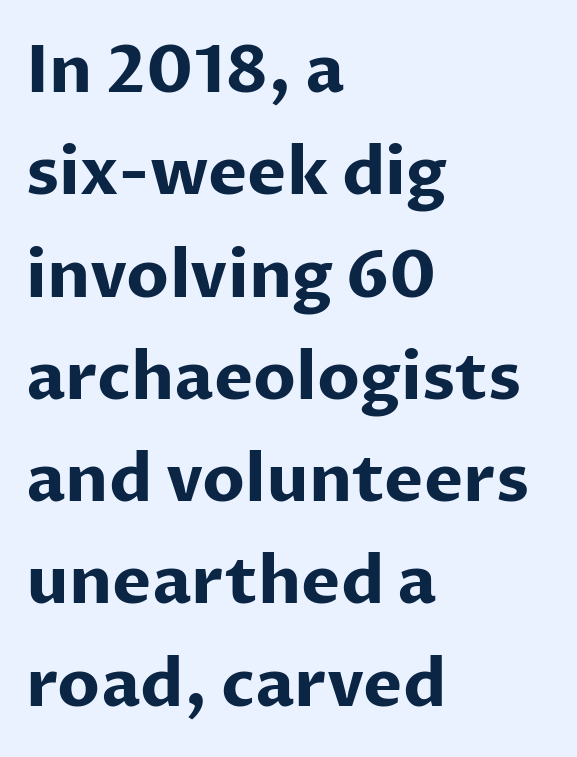
{"serif": "no", "italic": "no", "bold": "yes", "weight": "bold", "width": "normal", "stroke_contrast": "low", "x_height": "medium", "monospaced": "no", "underline": "no", "align": "left", "line_spacing": "normal", "line_spacing_ratio": 1.55, "letter_spacing": "normal", "letter_spacing_em": 0.0, "glyph_px": 66}
